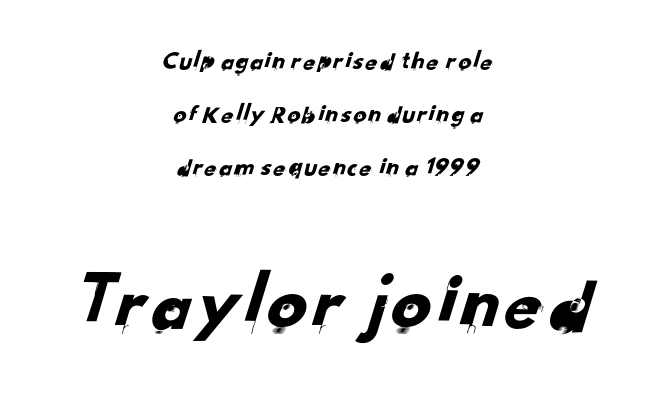
{"serif": "no", "width": "normal", "stroke_contrast": "low", "x_height": "small", "monospaced": "no", "underline": "no", "align": "center", "line_spacing": "loose", "line_spacing_ratio": 2.04, "letter_spacing": "normal", "letter_spacing_em": 0.0, "larger_block": "second", "size_ratio": 3.04, "glyph_px": 79}
